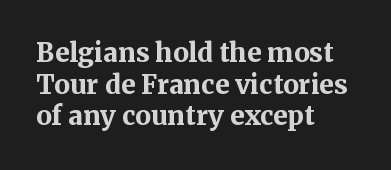
The image shows 26 px bold type, upright; set left-aligned, line spacing 1.22x, normal letter spacing, not underlined.
